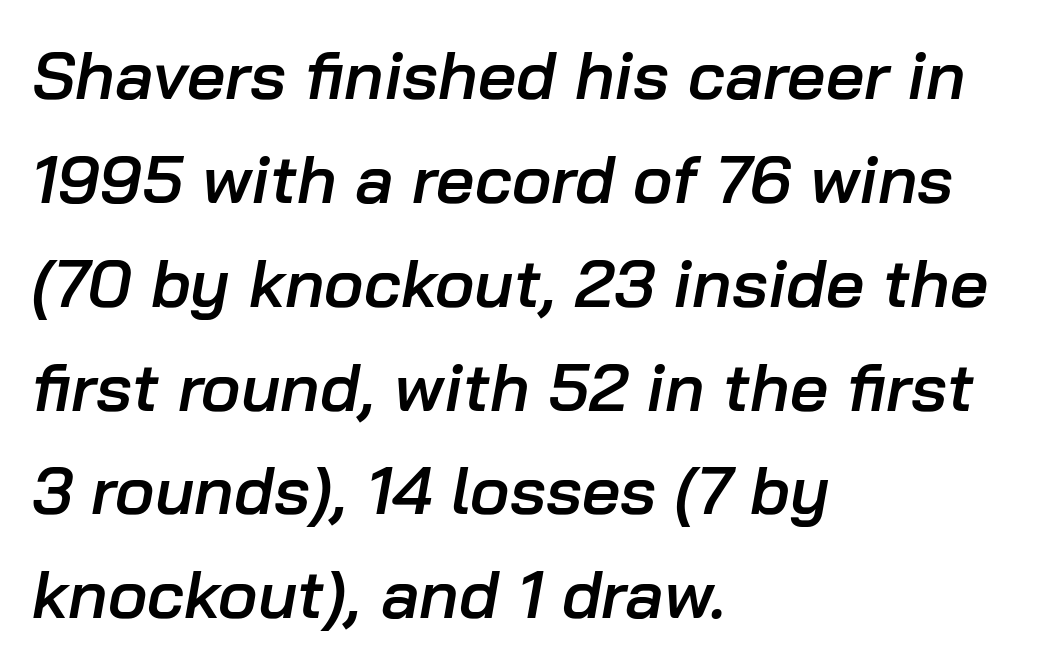
The image shows 67 px semibold type, italic (leaning right); set left-aligned, normal line spacing (1.55x), normal letter spacing, not underlined; low stroke contrast and a medium x-height.
